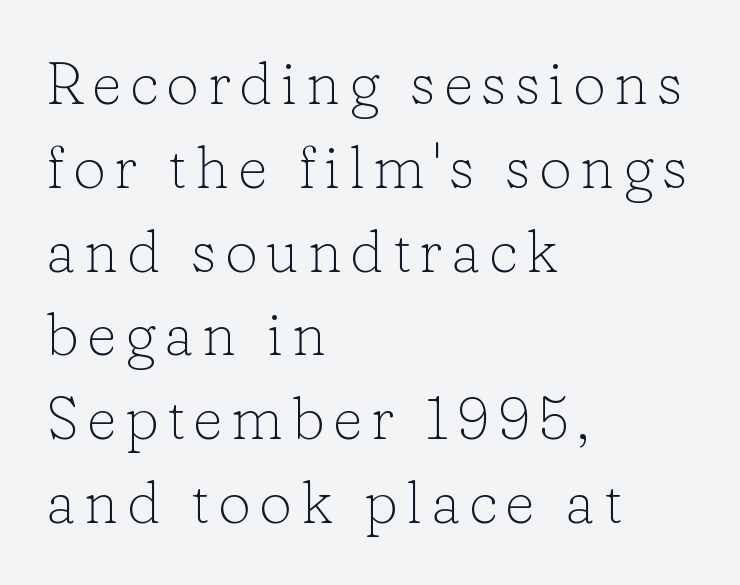
Q: Is the text bold? A: No.
Q: Is the text italic (slanted)? A: No, it is upright.
Q: Is the typeface a serif or a sans-serif typeface? A: Serif.
Q: Is the text underlined? A: No.
Q: How is the paragraph aligned? A: Left-aligned.
Q: Is the spacing between lines tight, normal or loose? A: Normal.
Q: Width (condensed, normal, or wide)? A: Normal.
Q: Stroke contrast? A: Low.
Q: x-height? A: Medium.
Q: Monospaced? A: No.
